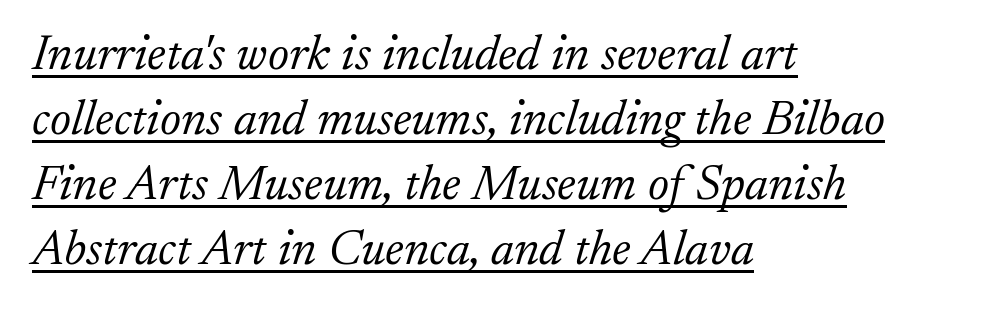
{"serif": "yes", "italic": "yes", "lean": "right", "slant_degrees": 17, "bold": "no", "weight": "light", "width": "normal", "stroke_contrast": "low", "x_height": "small", "monospaced": "no", "underline": "yes", "align": "left", "line_spacing": "normal", "line_spacing_ratio": 1.3, "letter_spacing": "normal", "letter_spacing_em": 0.0, "glyph_px": 50}
